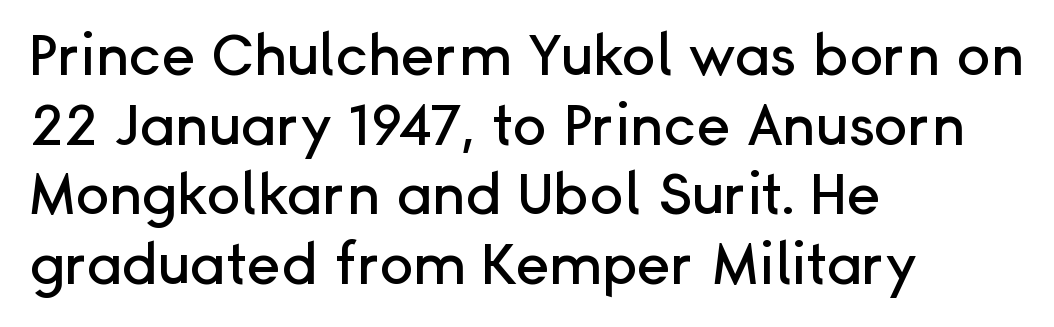
The image shows 57 px sans-serif type, upright; set left-aligned, line spacing 1.22x, normal letter spacing, not underlined; low stroke contrast and a medium x-height.
